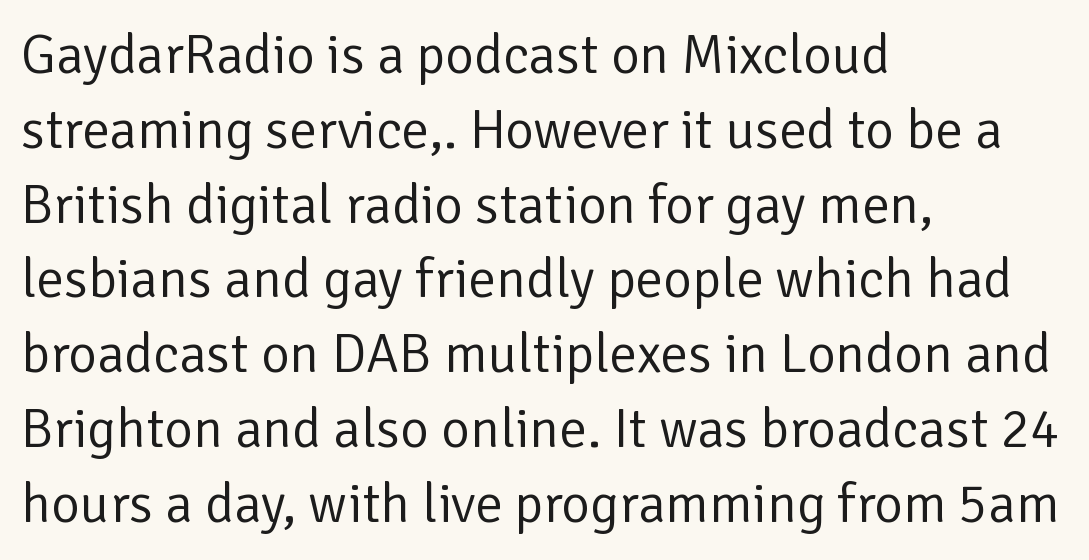
The image shows 55 px regular-weight sans-serif type, upright; set left-aligned, normal line spacing (1.36x), normal letter spacing, not underlined; low stroke contrast and a medium x-height.
